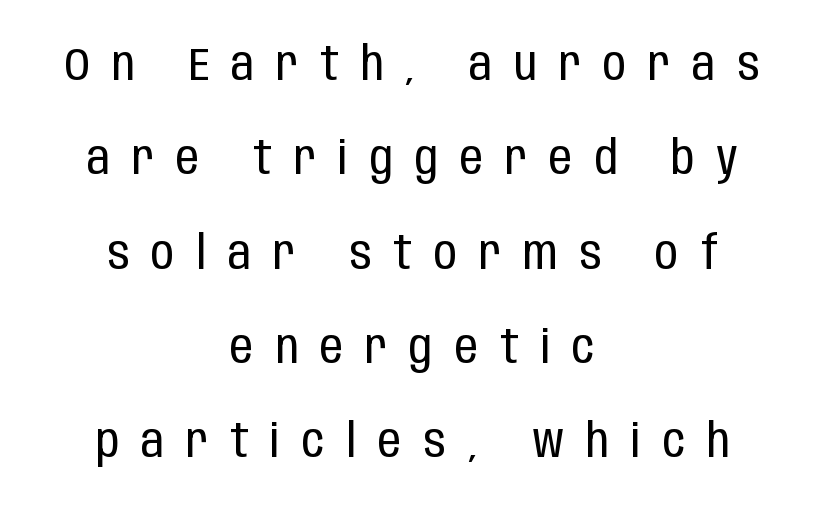
Q: Is the text bold? A: No.
Q: Is the text italic (slanted)? A: No, it is upright.
Q: Is the typeface a serif or a sans-serif typeface? A: Sans-serif.
Q: Is the text underlined? A: No.
Q: How is the paragraph aligned? A: Centered.
Q: Is the spacing between letters normal or unusually wide? A: Unusually wide.
Q: Is the spacing between lines tight, normal or loose? A: Loose.
Q: Width (condensed, normal, or wide)? A: Condensed.
Q: Stroke contrast? A: Low.
Q: x-height? A: Large.
Q: Monospaced? A: No.
